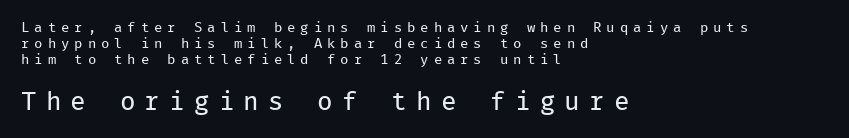
Interline gaps are noticeably narrow in this sample. You can tell it's not italic because the verticals are truly vertical. A student would call this left alignment; a typographer would say flush left, rag right. Loose tracking; the words dissolve into strings of separated letters.
